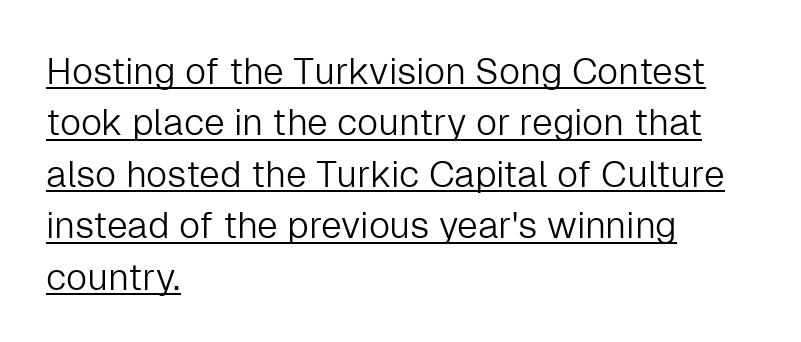
Q: Is the text bold? A: No.
Q: Is the text italic (slanted)? A: No, it is upright.
Q: Is the typeface a serif or a sans-serif typeface? A: Sans-serif.
Q: Is the text underlined? A: Yes.
Q: How is the paragraph aligned? A: Left-aligned.
Q: Is the spacing between letters normal or unusually wide? A: Normal.
Q: Is the spacing between lines tight, normal or loose? A: Normal.
Q: Width (condensed, normal, or wide)? A: Normal.
Q: Stroke contrast? A: Low.
Q: x-height? A: Medium.
Q: Monospaced? A: No.
